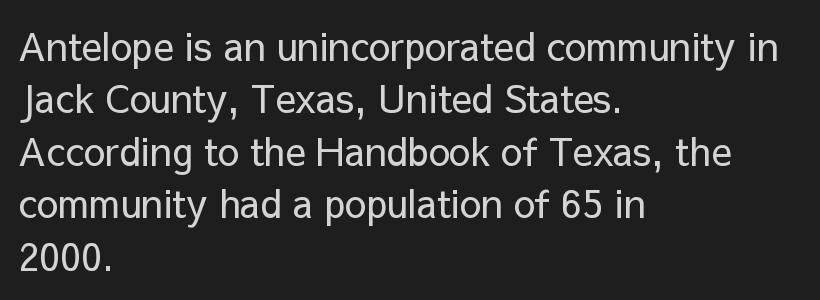
Q: Is the text bold? A: No.
Q: Is the text italic (slanted)? A: No, it is upright.
Q: Is the typeface a serif or a sans-serif typeface? A: Sans-serif.
Q: Is the text underlined? A: No.
Q: How is the paragraph aligned? A: Left-aligned.
Q: Is the spacing between letters normal or unusually wide? A: Normal.
Q: Is the spacing between lines tight, normal or loose? A: Normal.
Q: Width (condensed, normal, or wide)? A: Normal.
Q: Stroke contrast? A: Low.
Q: x-height? A: Medium.
Q: Monospaced? A: No.
